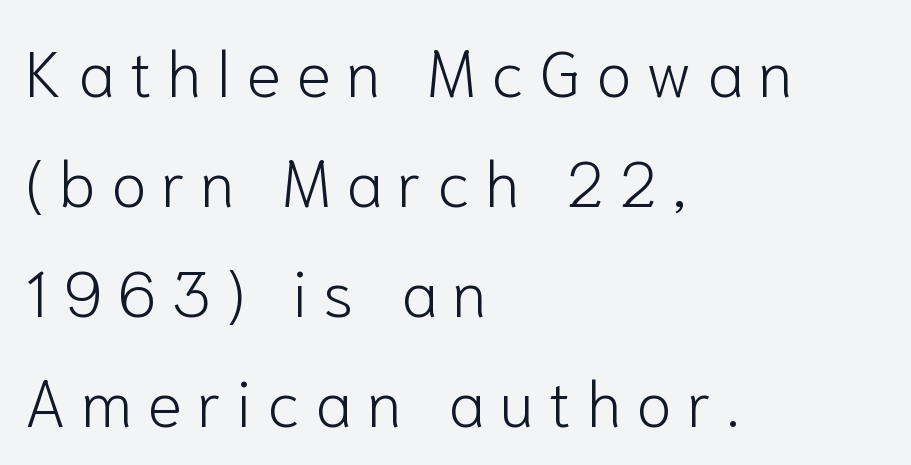
The letters are spread apart with noticeably loose tracking. The text was rendered using a sans face with plain stroke endings. Stems here are at most as thick as an everyday book face. You could not count columns in this text — the font is proportionally spaced. The passage shown stacks its lines at a standard gap. Italic: no, the glyphs are upright roman.
